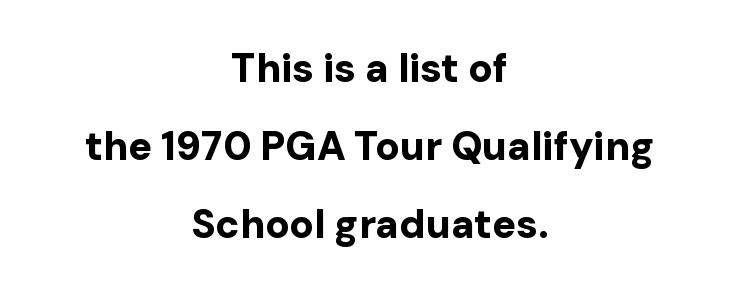
In CSS terms this would be text-align: center. This rendering leaves character spacing at its baseline value. Posture: vertical. No feet cap the strokes, marking this as sans-serif type.
